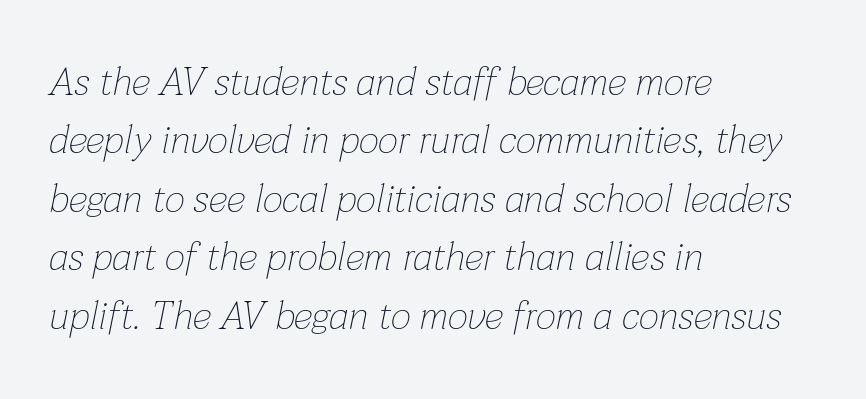
Q: Is the text bold? A: No.
Q: Is the text italic (slanted)? A: Yes, it leans right by about 12 degrees.
Q: Is the text underlined? A: No.
Q: How is the paragraph aligned? A: Left-aligned.
Q: Is the spacing between letters normal or unusually wide? A: Normal.
Q: Is the spacing between lines tight, normal or loose? A: Normal.
Q: Width (condensed, normal, or wide)? A: Normal.
Q: Stroke contrast? A: Low.
Q: x-height? A: Medium.
Q: Monospaced? A: No.
